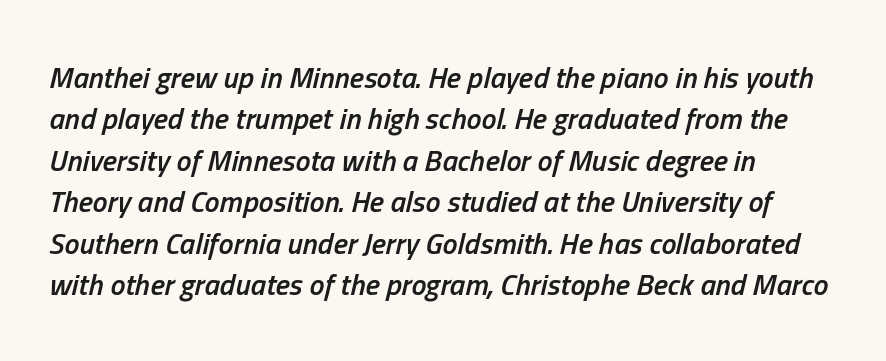
{"italic": "yes", "lean": "right", "slant_degrees": 13, "bold": "semi", "weight": "semibold", "width": "condensed", "stroke_contrast": "low", "x_height": "medium", "monospaced": "no", "underline": "no", "align": "left", "line_spacing": "normal", "line_spacing_ratio": 1.38, "letter_spacing": "normal", "letter_spacing_em": 0.0, "glyph_px": 30}
